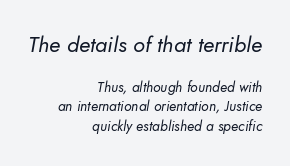
The passage shown stacks its lines at a standard gap. The baseline area is clear. Visually, the top section dominates because its glyphs are scaled up. Each stroke keeps to a modest, everyday thickness or less.
